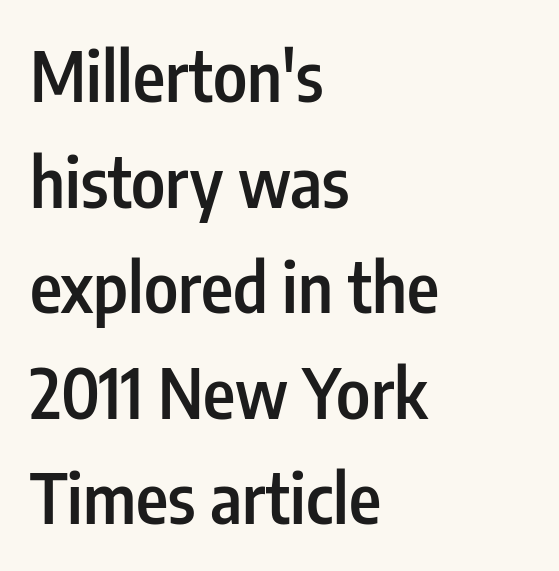
The image shows 69 px semibold, condensed sans-serif type, upright; set left-aligned, normal line spacing (1.53x), normal letter spacing, not underlined; low stroke contrast and a medium x-height.
